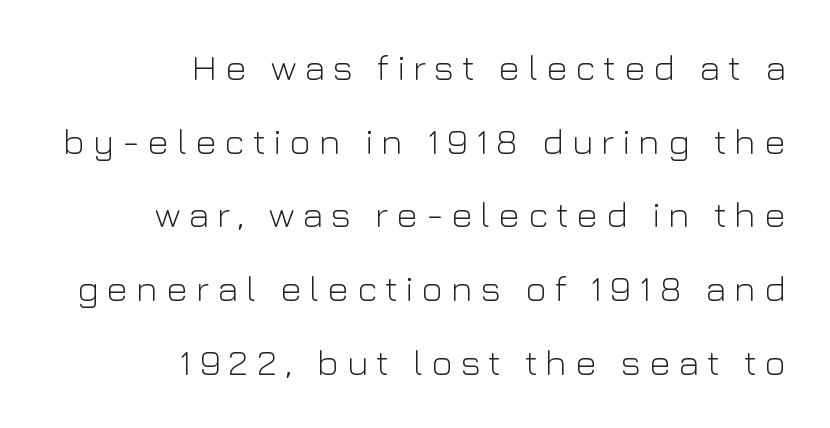
Q: Is the text bold? A: No.
Q: Is the text italic (slanted)? A: No, it is upright.
Q: Is the typeface a serif or a sans-serif typeface? A: Sans-serif.
Q: Is the text underlined? A: No.
Q: How is the paragraph aligned? A: Right-aligned.
Q: Is the spacing between letters normal or unusually wide? A: Unusually wide.
Q: Is the spacing between lines tight, normal or loose? A: Loose.
Q: Width (condensed, normal, or wide)? A: Normal.
Q: Stroke contrast? A: Low.
Q: x-height? A: Medium.
Q: Monospaced? A: No.
